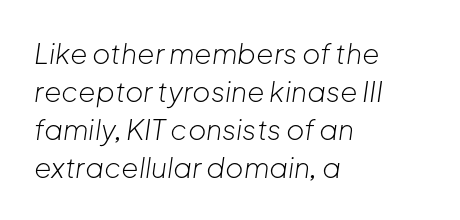
Honestly, the letter spacing is just normal — you wouldn't notice it. Proportional: the letters do not fall into vertical columns. A bare baseline throughout the passage. How would I describe the line gaps? Plain and ordinary. This is oblique type, the kind used for emphasis or titles. The lines are quadded left.
